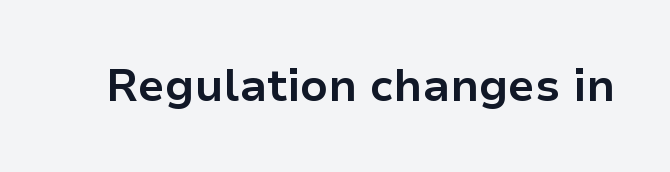
Students, note that the glyphs here touch the page at normal intervals. Varying glyph widths throughout — classic text-font behaviour. Typographically, this falls in the sans-serif category. Thick stems and heavy bowls — unmistakably bold. The letters stand straight up with perfectly vertical stems. The zone under the glyphs is completely vacant.
